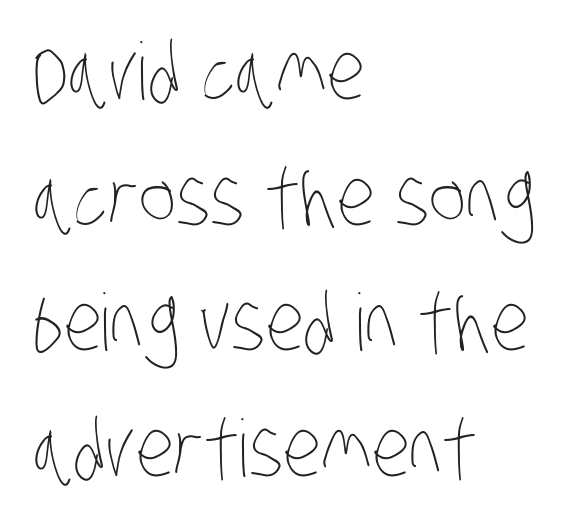
Q: Is the text bold? A: No.
Q: Is the text underlined? A: No.
Q: How is the paragraph aligned? A: Left-aligned.
Q: Is the spacing between letters normal or unusually wide? A: Normal.
Q: Is the spacing between lines tight, normal or loose? A: Normal.
Q: Width (condensed, normal, or wide)? A: Condensed.
Q: Stroke contrast? A: Low.
Q: x-height? A: Large.
Q: Monospaced? A: No.
